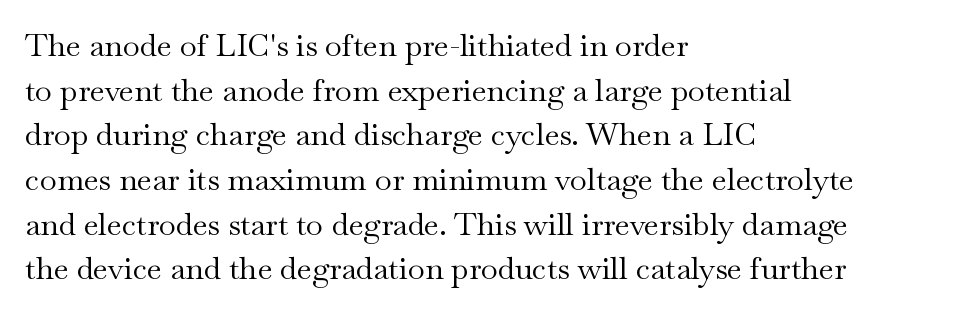
The image shows 31 px regular-weight, wide serif type, upright; set left-aligned, normal line spacing (1.44x), normal letter spacing, not underlined; medium stroke contrast and a small x-height.
